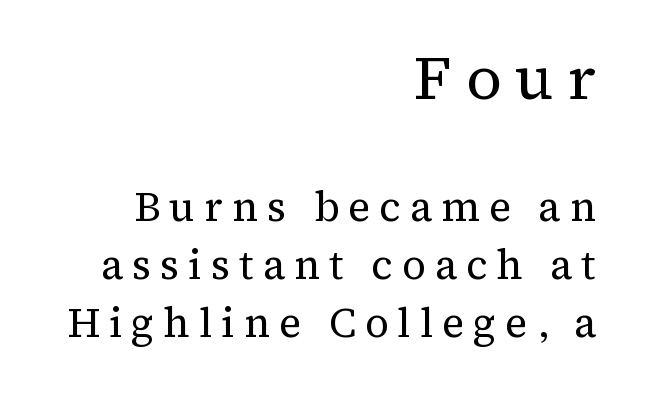
Layout note: lines flush right. No heavy texture on the line: the type isn't bold. Think of a printed novel: that variable character pitch is what you see here. To sum up the face: it has serifs. The line-height multiplier appears to be the usual default.
